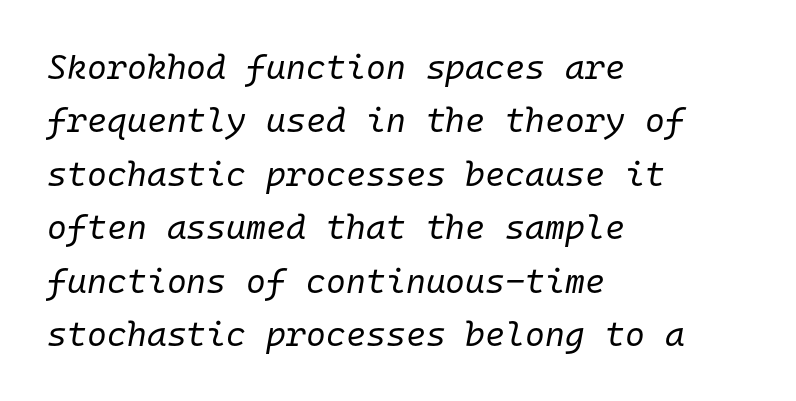
Q: Is the text bold? A: No.
Q: Is the text italic (slanted)? A: Yes, it leans right by about 10 degrees.
Q: Is the text underlined? A: No.
Q: How is the paragraph aligned? A: Left-aligned.
Q: Is the spacing between letters normal or unusually wide? A: Normal.
Q: Is the spacing between lines tight, normal or loose? A: Normal.
Q: Width (condensed, normal, or wide)? A: Normal.
Q: Stroke contrast? A: Low.
Q: x-height? A: Medium.
Q: Monospaced? A: Yes.
